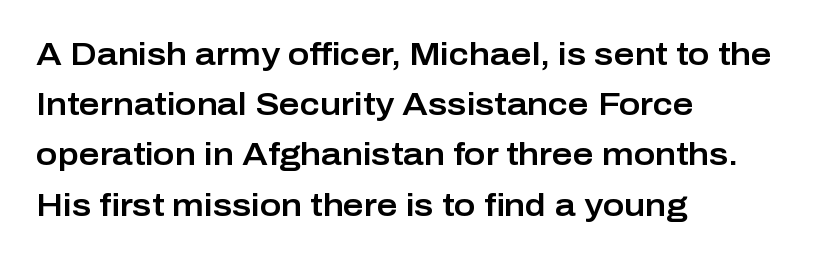
{"serif": "no", "italic": "no", "width": "normal", "stroke_contrast": "low", "x_height": "medium", "monospaced": "no", "underline": "no", "align": "left", "line_spacing": "normal", "line_spacing_ratio": 1.57, "letter_spacing": "normal", "letter_spacing_em": 0.0, "glyph_px": 32}
